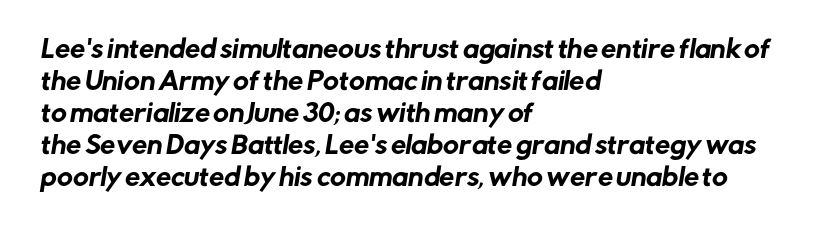
The image shows 24 px text type; set left-aligned, normal line spacing (1.33x), normal letter spacing, not underlined.
